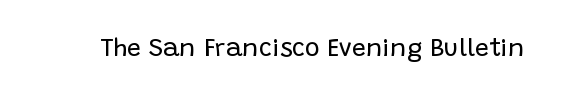
The rendering keeps characters at their native spacing. The font sits on the lighter half of the weight spectrum, regular included. Quick note: underline off. Is there any slant? The stems are plumb.
